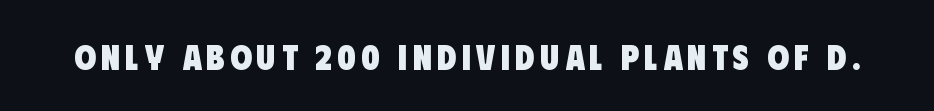
{"serif": "no", "bold": "yes", "weight": "heavy", "width": "condensed", "stroke_contrast": "low", "x_height": "large", "monospaced": "no", "underline": "no", "glyph_px": 35}
